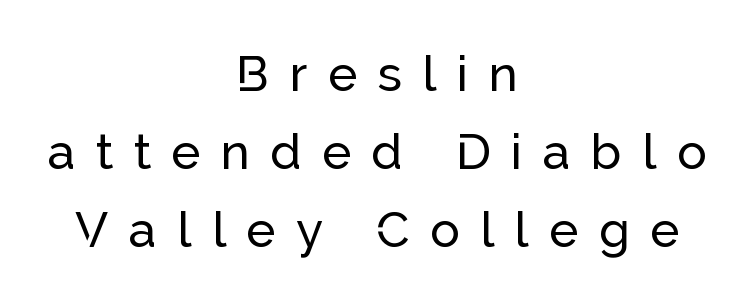
Q: Is the text italic (slanted)? A: No, it is upright.
Q: Is the typeface a serif or a sans-serif typeface? A: Sans-serif.
Q: Is the text underlined? A: No.
Q: How is the paragraph aligned? A: Centered.
Q: Is the spacing between letters normal or unusually wide? A: Unusually wide.
Q: Is the spacing between lines tight, normal or loose? A: Normal.
Q: Width (condensed, normal, or wide)? A: Normal.
Q: Stroke contrast? A: Low.
Q: x-height? A: Medium.
Q: Monospaced? A: No.
